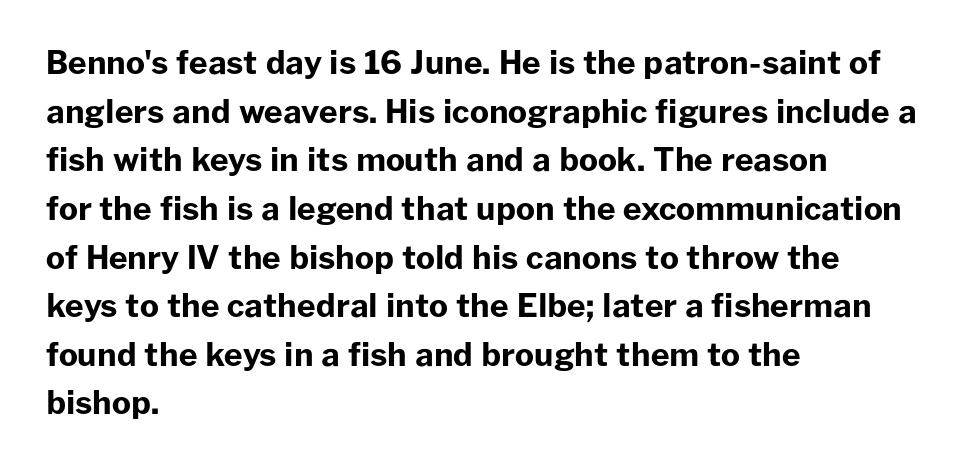
{"serif": "no", "italic": "no", "bold": "yes", "weight": "bold", "width": "normal", "stroke_contrast": "low", "x_height": "medium", "monospaced": "no", "underline": "no", "align": "left", "line_spacing": "normal", "line_spacing_ratio": 1.52, "letter_spacing": "normal", "letter_spacing_em": 0.0, "glyph_px": 32}
